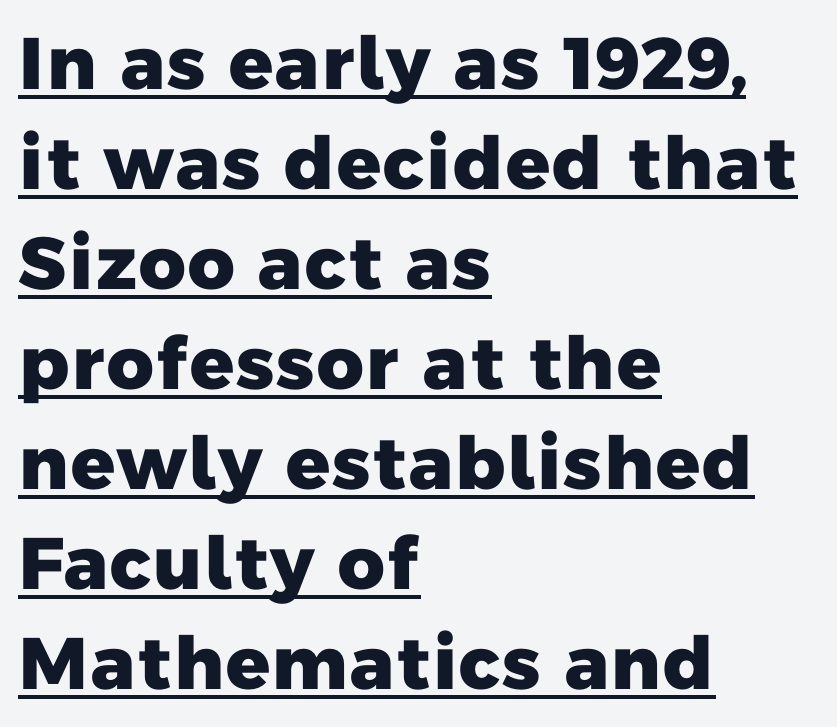
Q: Is the text bold? A: Yes.
Q: Is the typeface a serif or a sans-serif typeface? A: Sans-serif.
Q: Is the text underlined? A: Yes.
Q: How is the paragraph aligned? A: Left-aligned.
Q: Is the spacing between letters normal or unusually wide? A: Normal.
Q: Is the spacing between lines tight, normal or loose? A: Normal.
Q: Width (condensed, normal, or wide)? A: Normal.
Q: Stroke contrast? A: Low.
Q: x-height? A: Medium.
Q: Monospaced? A: No.
